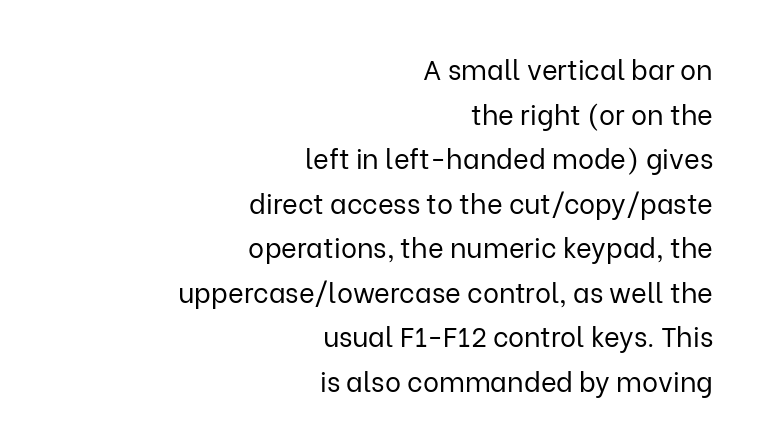
Q: Is the text bold? A: No.
Q: Is the text italic (slanted)? A: No, it is upright.
Q: Is the text underlined? A: No.
Q: How is the paragraph aligned? A: Right-aligned.
Q: Is the spacing between letters normal or unusually wide? A: Normal.
Q: Is the spacing between lines tight, normal or loose? A: Normal.
